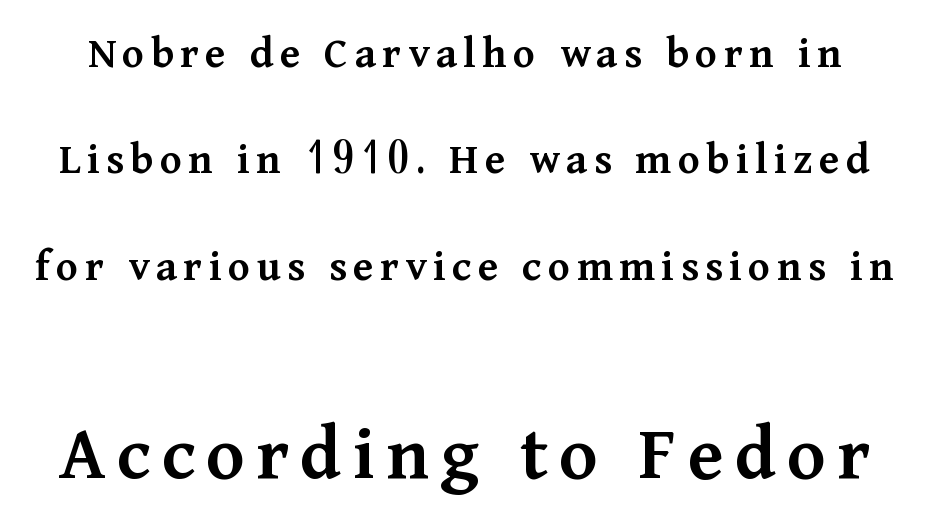
{"serif": "yes", "italic": "no", "bold": "semi", "weight": "semibold", "width": "normal", "stroke_contrast": "medium", "x_height": "medium", "monospaced": "no", "underline": "no", "line_spacing": "loose", "line_spacing_ratio": 2.31, "larger_block": "second", "size_ratio": 1.74, "glyph_px": 80}
